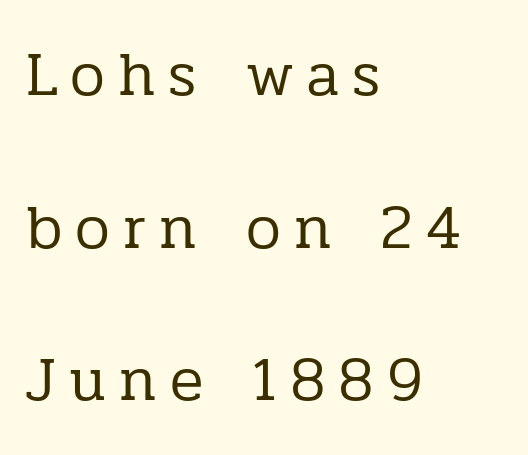
Baseline-to-baseline distance is far greater than the letter height. The horizontal fit of the characters is loose and conspicuously gappy. Designer's note — italics off, roman on. The glyphs are unaccompanied by any horizontal stroke below them.
